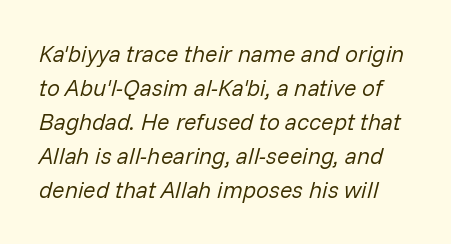
The image shows 23 px text type, italic (leaning right); set normal line spacing (1.48x), normal letter spacing, not underlined.
